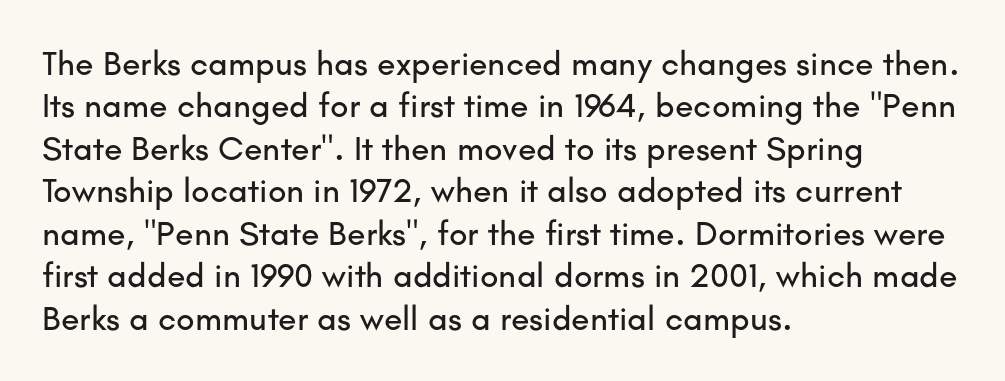
Q: Is the text italic (slanted)? A: No, it is upright.
Q: Is the typeface a serif or a sans-serif typeface? A: Sans-serif.
Q: Is the text underlined? A: No.
Q: How is the paragraph aligned? A: Left-aligned.
Q: Is the spacing between letters normal or unusually wide? A: Normal.
Q: Is the spacing between lines tight, normal or loose? A: Normal.
Q: Width (condensed, normal, or wide)? A: Normal.
Q: Stroke contrast? A: Low.
Q: x-height? A: Small.
Q: Monospaced? A: No.
